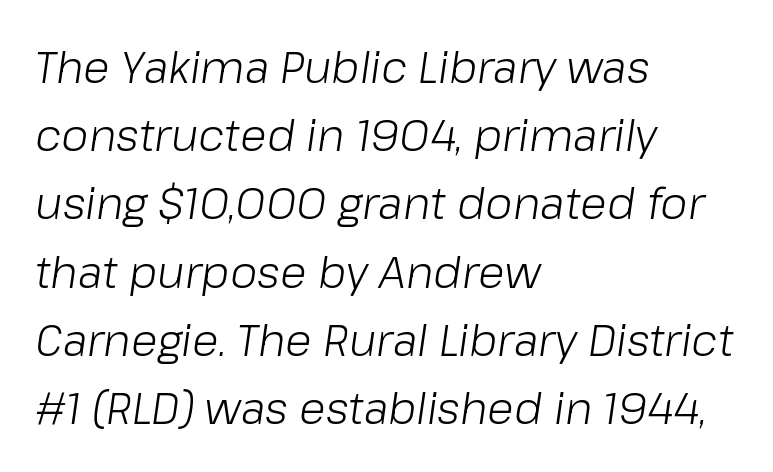
{"italic": "yes", "lean": "right", "slant_degrees": 8, "bold": "no", "weight": "light", "width": "normal", "stroke_contrast": "low", "x_height": "medium", "monospaced": "no", "underline": "no", "align": "left", "line_spacing": "normal", "line_spacing_ratio": 1.55, "letter_spacing": "normal", "letter_spacing_em": 0.0, "glyph_px": 44}
